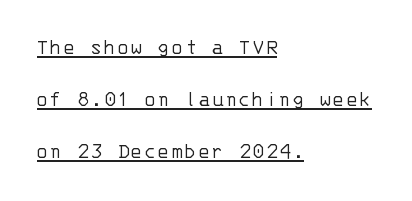
The image shows 22 px text type, upright; set left-aligned, loose line spacing (2.36x), underlined.
